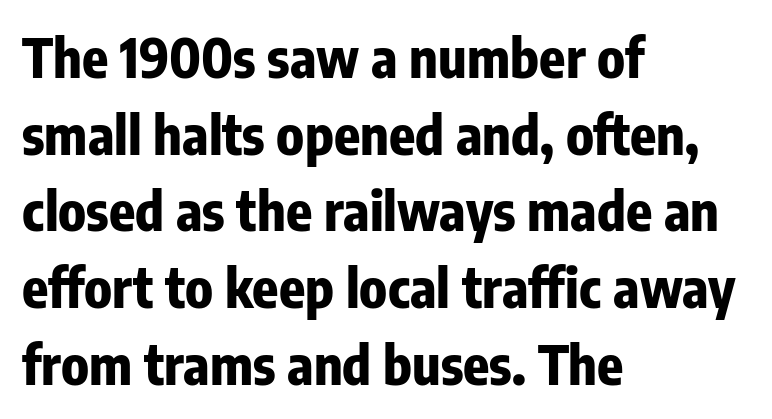
{"serif": "no", "italic": "no", "bold": "yes", "weight": "bold", "width": "condensed", "stroke_contrast": "low", "x_height": "medium", "monospaced": "no", "underline": "no", "align": "left", "line_spacing": "normal", "line_spacing_ratio": 1.42, "letter_spacing": "normal", "letter_spacing_em": 0.0, "glyph_px": 54}
